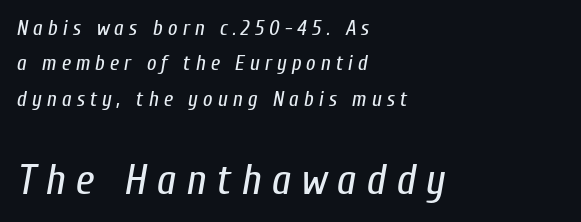
Q: Is the text bold? A: No.
Q: Is the text italic (slanted)? A: Yes, it leans right by about 10 degrees.
Q: Is the text underlined? A: No.
Q: How is the paragraph aligned? A: Left-aligned.
Q: Is the spacing between letters normal or unusually wide? A: Unusually wide.
Q: Is the spacing between lines tight, normal or loose? A: Normal.
Q: Which block of text is set in a larger size, the first (top) or the second (bottom)? A: The second (bottom) one.
Q: Width (condensed, normal, or wide)? A: Condensed.
Q: Stroke contrast? A: Low.
Q: x-height? A: Medium.
Q: Monospaced? A: No.
